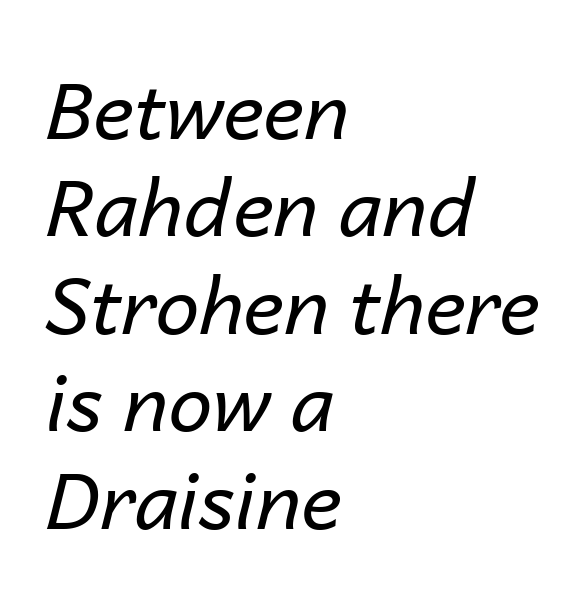
These lines keep a tight, regular rhythm from letter to letter. The area under the type is left untouched. You could not count columns in this text — the font is proportionally spaced. Regarding leading, the lines here are spaced in the standard way.
